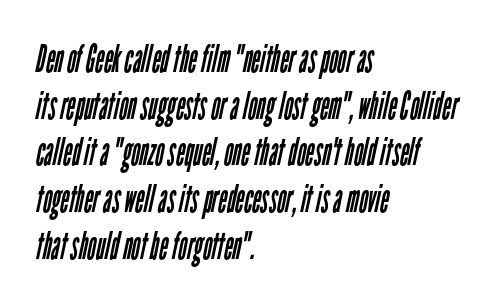
Q: Is the text bold? A: No.
Q: Is the typeface a serif or a sans-serif typeface? A: Sans-serif.
Q: Is the text underlined? A: No.
Q: How is the paragraph aligned? A: Left-aligned.
Q: Is the spacing between letters normal or unusually wide? A: Normal.
Q: Width (condensed, normal, or wide)? A: Condensed.
Q: Stroke contrast? A: Low.
Q: x-height? A: Medium.
Q: Monospaced? A: No.
